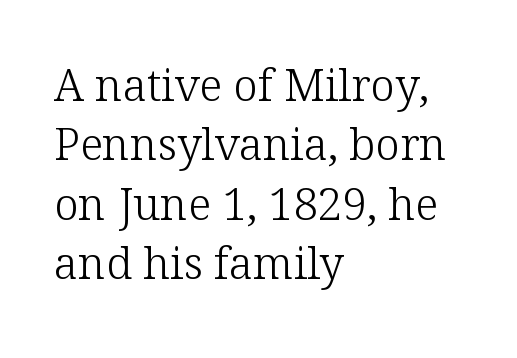
Q: Is the text bold? A: No.
Q: Is the text italic (slanted)? A: No, it is upright.
Q: Is the typeface a serif or a sans-serif typeface? A: Serif.
Q: Is the text underlined? A: No.
Q: How is the paragraph aligned? A: Left-aligned.
Q: Is the spacing between letters normal or unusually wide? A: Normal.
Q: Is the spacing between lines tight, normal or loose? A: Normal.
Q: Width (condensed, normal, or wide)? A: Normal.
Q: Stroke contrast? A: Low.
Q: x-height? A: Medium.
Q: Monospaced? A: No.
